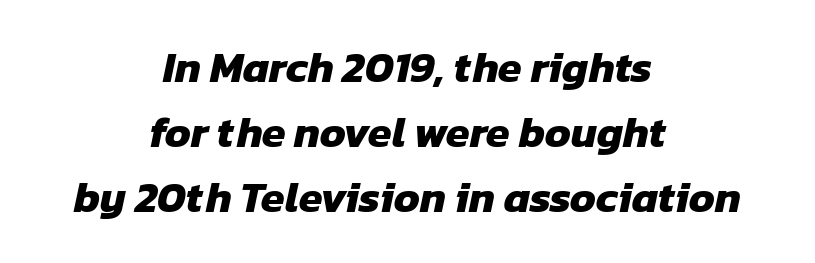
The image shows 43 px heavy sans-serif type; set centered, normal line spacing (1.51x), normal letter spacing, not underlined; low stroke contrast and a medium x-height.
